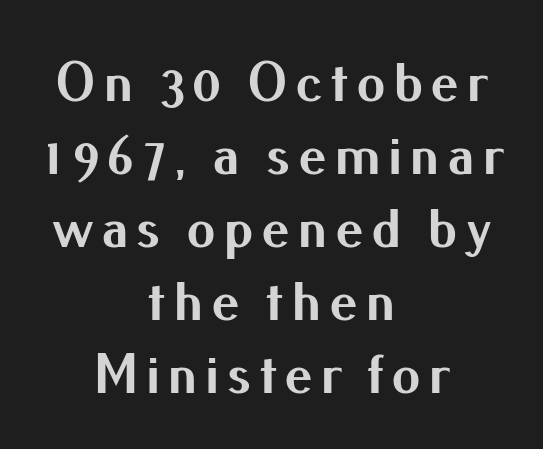
Notice how thick the strokes are: this is what a full bold looks like. Varying glyph widths throughout — classic text-font behaviour. The glyphs are unaccompanied by any horizontal stroke below them. These lines sit exactly where default settings would place them.
